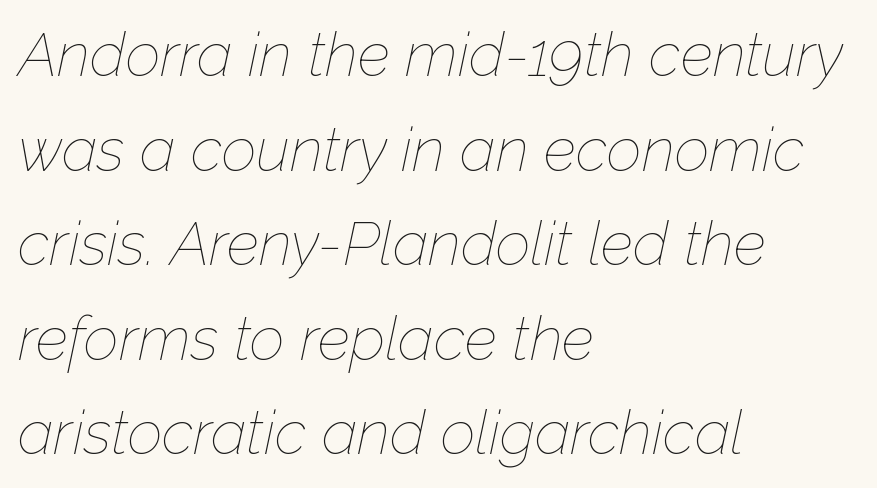
A typesetter would call this zero additional tracking. If you measured baseline to baseline, you'd find a middling distance. Plain, unruled lines of type. One-word summary of the alignment: left. The text carries the slant typical of an italic or oblique font. Is this a heavy cut? Hardly; it is regular or lighter.
